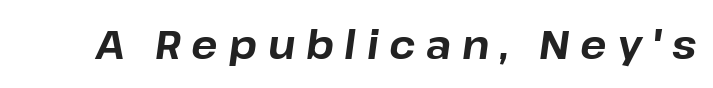
Q: Is the text bold? A: Yes.
Q: Is the text italic (slanted)? A: Yes, it leans right by about 8 degrees.
Q: Is the text underlined? A: No.
Q: Is the spacing between letters normal or unusually wide? A: Unusually wide.
Q: Width (condensed, normal, or wide)? A: Normal.
Q: Stroke contrast? A: Low.
Q: x-height? A: Medium.
Q: Monospaced? A: No.
